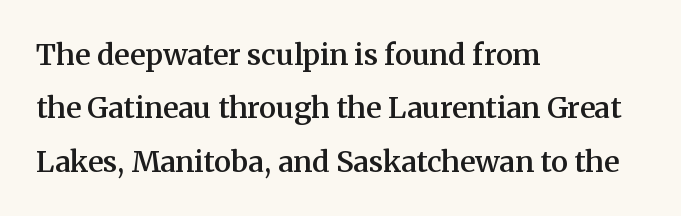
Posture: upright roman. All the whitespace from short lines collects on the right. Proportional: the letters do not fall into vertical columns. Beneath every word, the page is bare.
